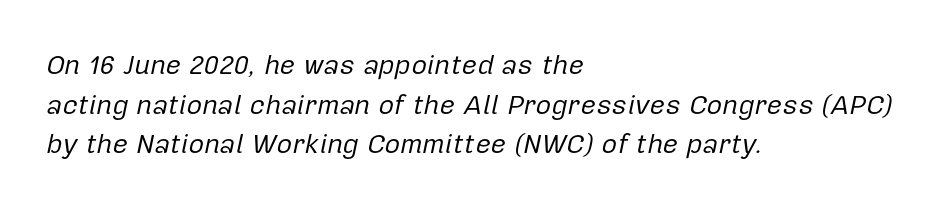
Each stroke keeps to a modest, everyday thickness or less. Glyph-to-glyph distance matches everyday printed text. Left-aligned paragraph, ragged on the right. Rendered with sloped, italic letterforms.
